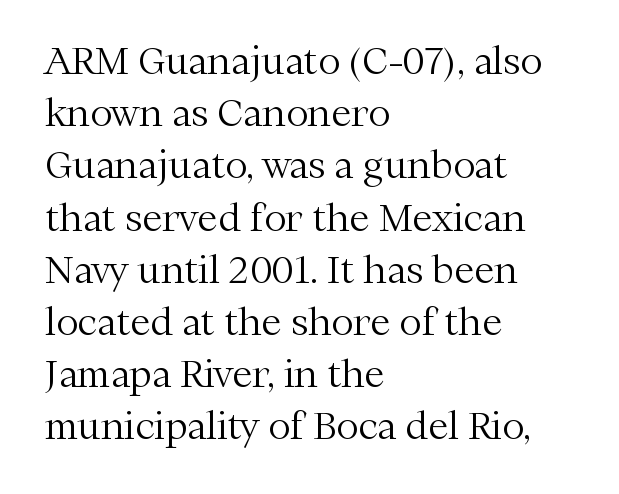
The image shows 37 px light serif type, upright; set left-aligned, normal line spacing (1.41x), normal letter spacing, not underlined; medium stroke contrast and a medium x-height.
